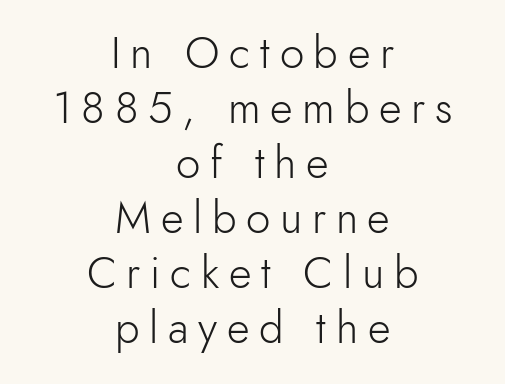
The image shows 44 px light sans-serif type, upright; set centered, normal line spacing (1.25x), unusually wide letter spacing (+0.22 em), not underlined; a small x-height.
